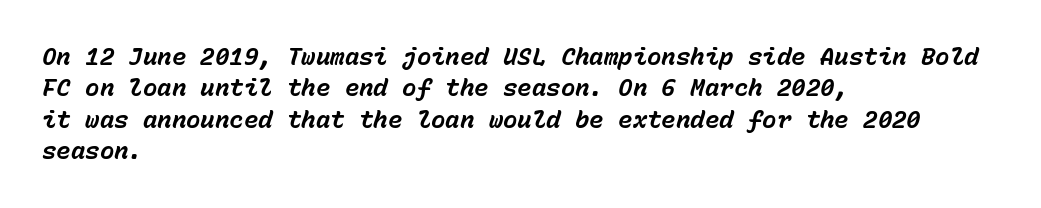
Type without underlining. One-word summary of the alignment: left. How would I describe the line gaps? Plain and ordinary. Observe the lean: these are italic letterforms. Weight: bold.
